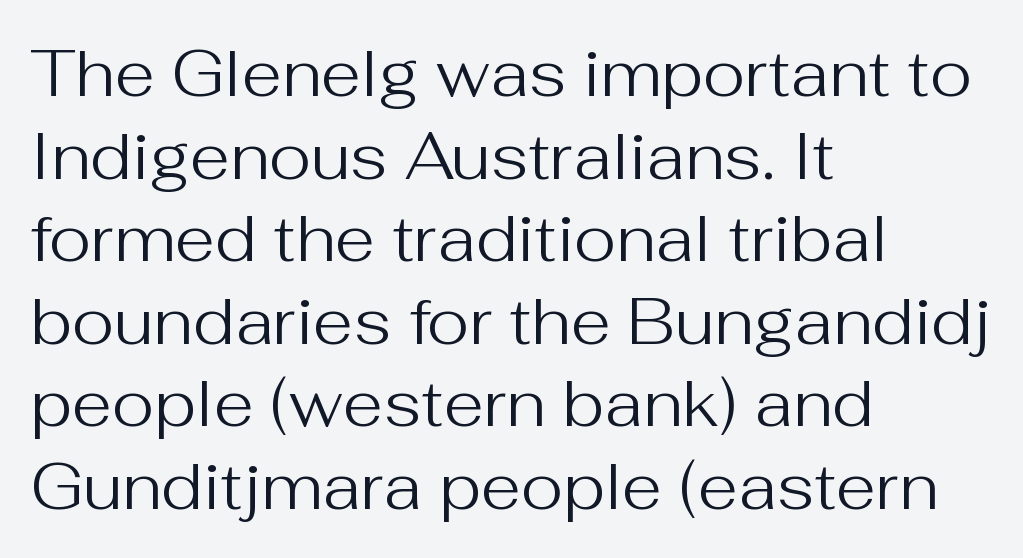
The image shows 65 px regular-weight sans-serif type, upright; set left-aligned, normal line spacing (1.27x), normal letter spacing, not underlined; medium stroke contrast and a medium x-height.
